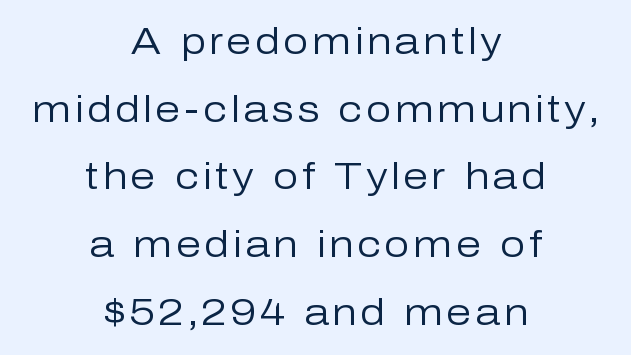
The image shows 36 px regular-weight sans-serif type, upright; set centered, line spacing 1.88x, not underlined; low stroke contrast and a medium x-height.
